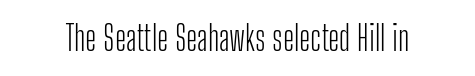
The image shows 34 px light, condensed sans-serif type, upright; set normal letter spacing, not underlined; low stroke contrast and a medium x-height.
